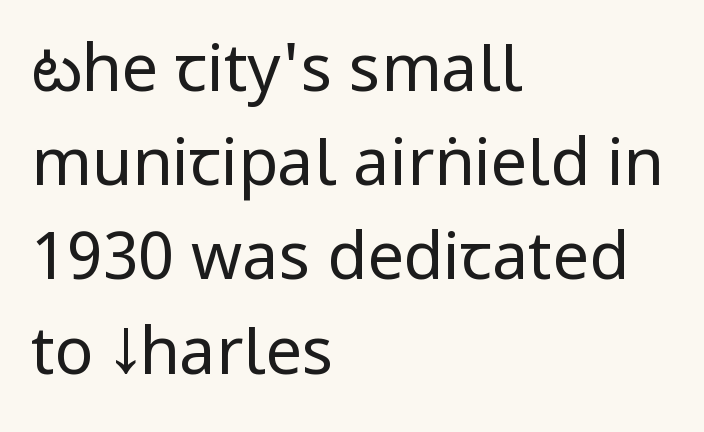
Q: Is the text bold? A: No.
Q: Is the text italic (slanted)? A: No, it is upright.
Q: Is the typeface a serif or a sans-serif typeface? A: Sans-serif.
Q: Is the text underlined? A: No.
Q: How is the paragraph aligned? A: Left-aligned.
Q: Is the spacing between letters normal or unusually wide? A: Normal.
Q: Is the spacing between lines tight, normal or loose? A: Normal.
Q: Width (condensed, normal, or wide)? A: Condensed.
Q: Stroke contrast? A: Low.
Q: x-height? A: Large.
Q: Monospaced? A: No.
